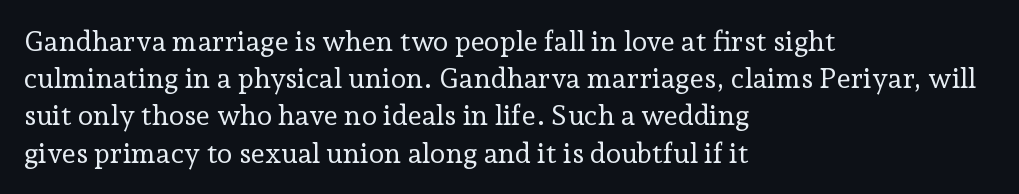
The image shows 28 px regular-weight serif type, upright; set left-aligned, normal line spacing (1.33x), normal letter spacing, not underlined; low stroke contrast and a medium x-height.
